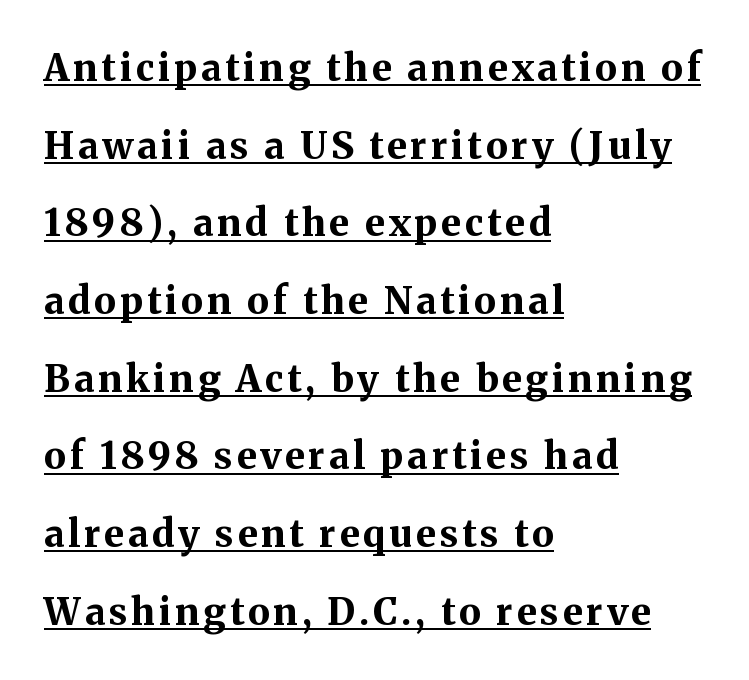
Q: Is the text bold? A: Yes.
Q: Is the text italic (slanted)? A: No, it is upright.
Q: Is the typeface a serif or a sans-serif typeface? A: Serif.
Q: Is the text underlined? A: Yes.
Q: How is the paragraph aligned? A: Left-aligned.
Q: Is the spacing between lines tight, normal or loose? A: Loose.
Q: Width (condensed, normal, or wide)? A: Normal.
Q: Stroke contrast? A: Medium.
Q: x-height? A: Medium.
Q: Monospaced? A: No.
